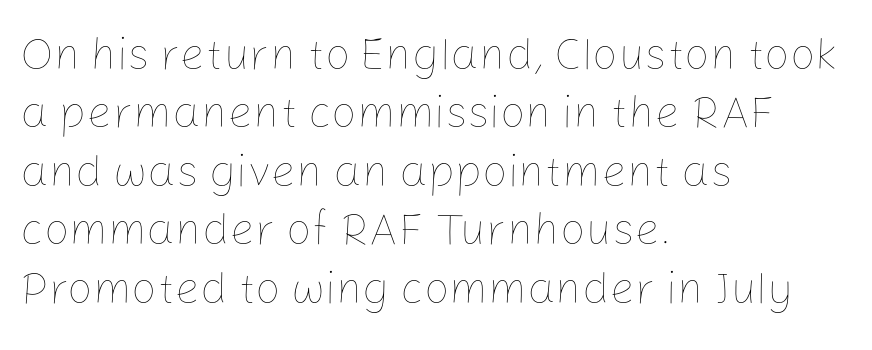
{"italic": "no", "bold": "no", "weight": "thin", "width": "normal", "stroke_contrast": "low", "x_height": "medium", "monospaced": "no", "underline": "no", "align": "left", "line_spacing": "normal", "line_spacing_ratio": 1.3, "letter_spacing": "normal", "letter_spacing_em": 0.0, "glyph_px": 45}
